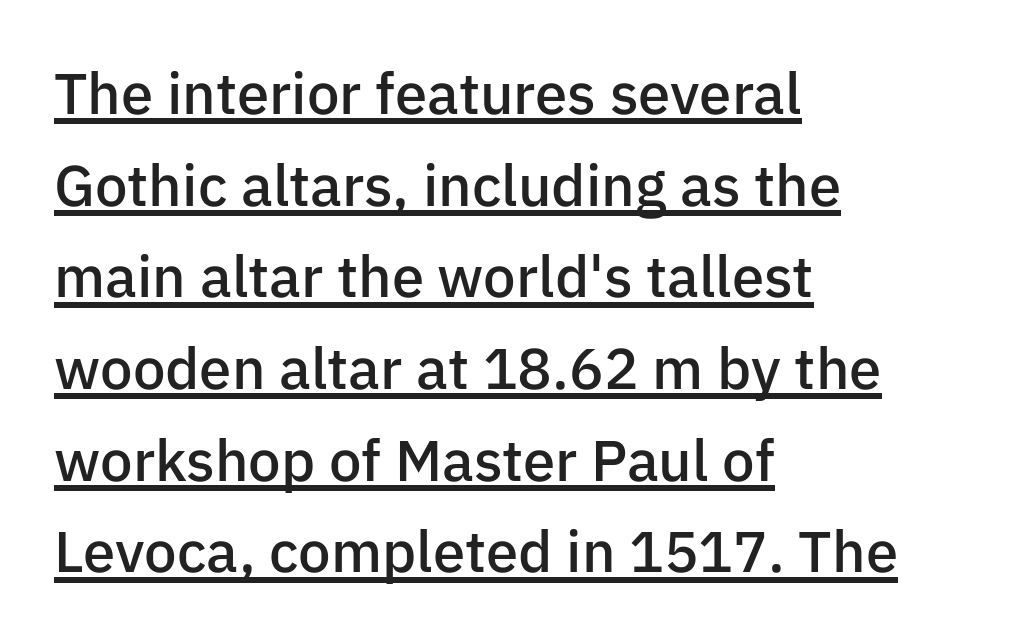
The image shows 58 px semibold sans-serif type, upright; set left-aligned, normal line spacing (1.58x), normal letter spacing, underlined; low stroke contrast and a medium x-height.
